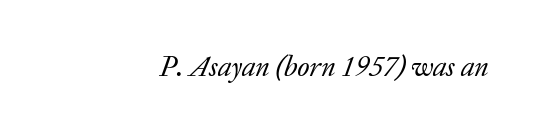
Q: Is the text bold? A: No.
Q: Is the text italic (slanted)? A: Yes, it leans right by about 20 degrees.
Q: Is the typeface a serif or a sans-serif typeface? A: Serif.
Q: Is the text underlined? A: No.
Q: Is the spacing between letters normal or unusually wide? A: Normal.
Q: Width (condensed, normal, or wide)? A: Normal.
Q: Stroke contrast? A: Low.
Q: x-height? A: Medium.
Q: Monospaced? A: No.
